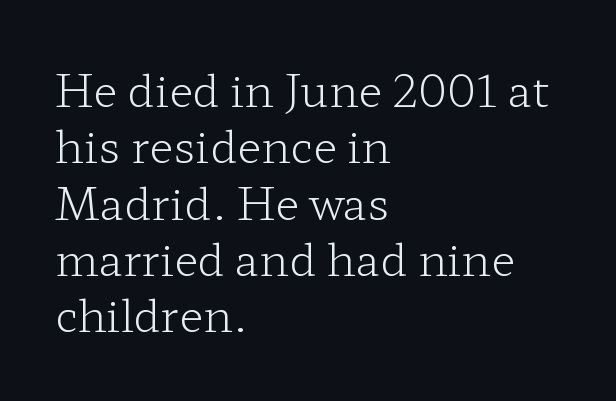
Caption: multi-line text, flush left, ragged right. The font is comparable to plain body text, perhaps lighter. You could not count columns in this text — the font is proportionally spaced. Beneath every word, the page is bare. This sample keeps an unexceptional amount of space between lines. The axis of the letterforms is exactly vertical.
